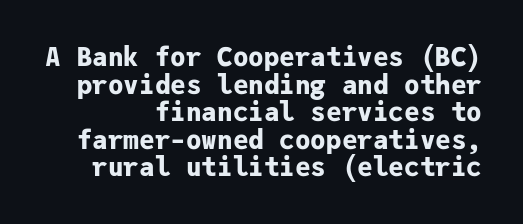
{"italic": "no", "bold": "yes", "underline": "no", "align": "right", "line_spacing": "tight", "line_spacing_ratio": 1.06, "letter_spacing": "normal", "letter_spacing_em": 0.0, "glyph_px": 26}
